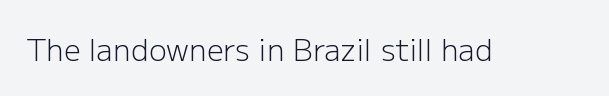
{"serif": "no", "italic": "no", "bold": "no", "weight": "light", "width": "normal", "stroke_contrast": "low", "x_height": "medium", "monospaced": "no", "underline": "no", "letter_spacing": "normal", "letter_spacing_em": 0.0, "glyph_px": 30}
